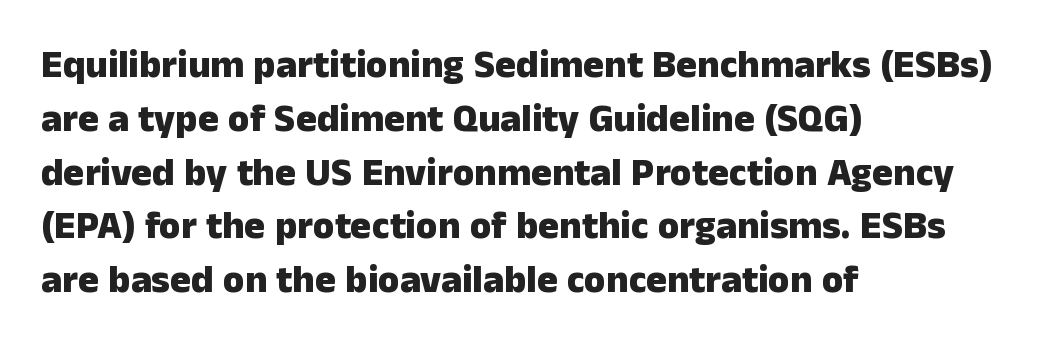
The image shows 39 px heavy sans-serif type, upright; set left-aligned, normal line spacing (1.38x), normal letter spacing, not underlined; low stroke contrast and a medium x-height.
